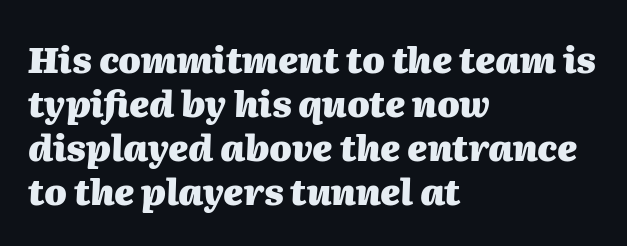
Q: Is the text bold? A: Yes.
Q: Is the text italic (slanted)? A: Yes, it leans right by about 2 degrees.
Q: Is the text underlined? A: No.
Q: How is the paragraph aligned? A: Left-aligned.
Q: Is the spacing between letters normal or unusually wide? A: Normal.
Q: Width (condensed, normal, or wide)? A: Normal.
Q: Stroke contrast? A: Medium.
Q: x-height? A: Medium.
Q: Monospaced? A: No.
